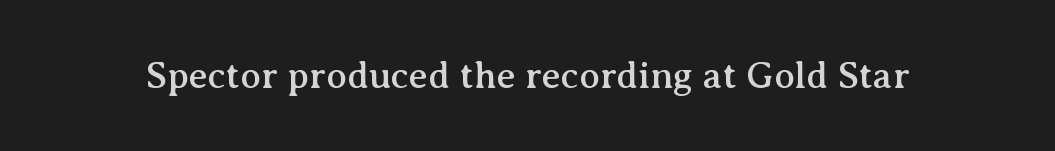
These lines are composed in type with serifs. Observe the ordinary spacing: letters are neighbours, not strangers. Clear beneath every line of the passage. Varying glyph widths throughout — classic text-font behaviour.
